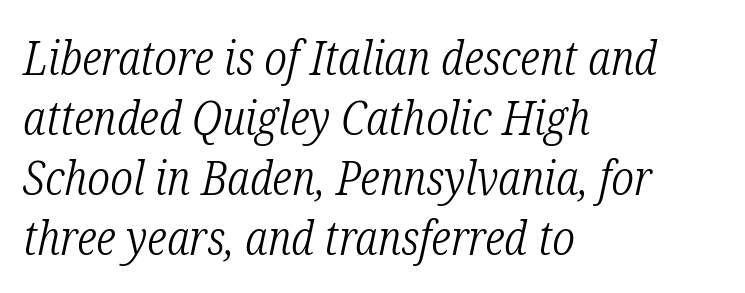
{"serif": "yes", "italic": "yes", "lean": "right", "slant_degrees": 12, "bold": "no", "weight": "light", "width": "condensed", "stroke_contrast": "low", "x_height": "medium", "monospaced": "no", "underline": "no", "align": "left", "line_spacing": "normal", "line_spacing_ratio": 1.25, "letter_spacing": "normal", "letter_spacing_em": 0.0, "glyph_px": 48}
